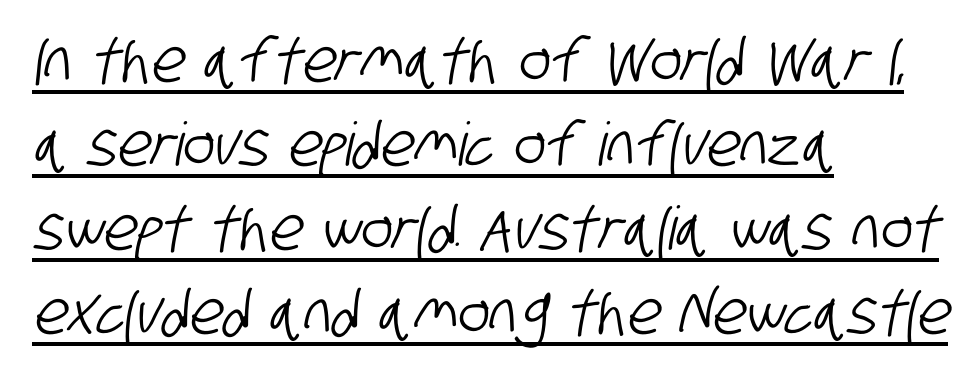
{"serif": "no", "width": "condensed", "stroke_contrast": "low", "x_height": "large", "monospaced": "no", "underline": "yes", "align": "left", "line_spacing": "normal", "line_spacing_ratio": 1.4, "letter_spacing": "normal", "letter_spacing_em": 0.0, "glyph_px": 60}
